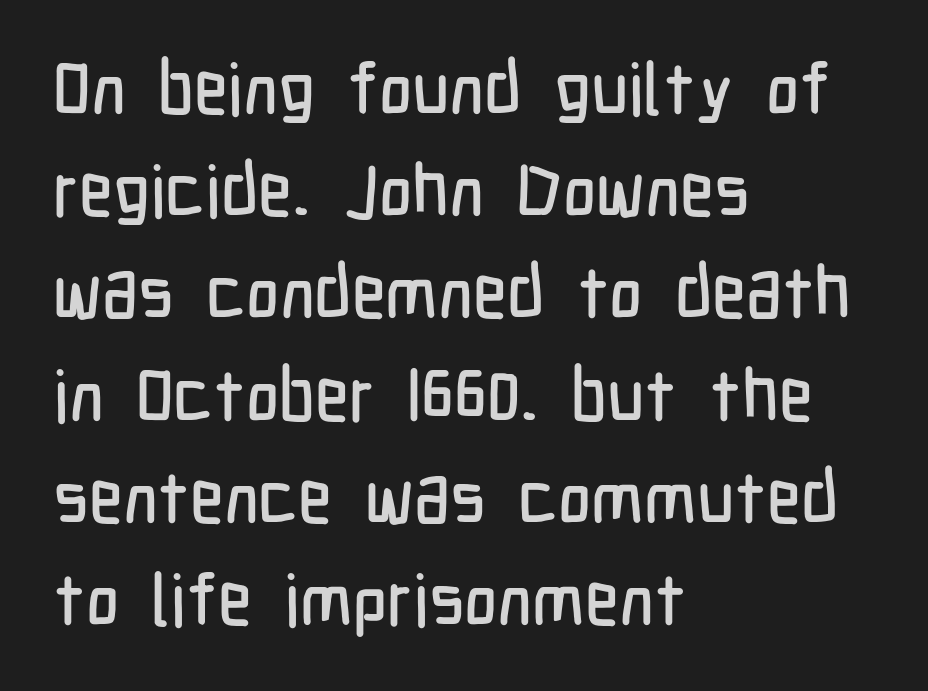
{"serif": "no", "italic": "no", "width": "condensed", "stroke_contrast": "low", "x_height": "medium", "monospaced": "no", "underline": "no", "align": "left", "line_spacing": "normal", "line_spacing_ratio": 1.42, "letter_spacing": "normal", "letter_spacing_em": 0.0, "glyph_px": 72}
